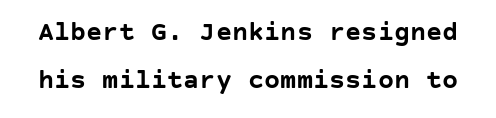
Q: Is the text bold? A: Yes.
Q: Is the text italic (slanted)? A: No, it is upright.
Q: Is the text underlined? A: No.
Q: Is the spacing between letters normal or unusually wide? A: Normal.
